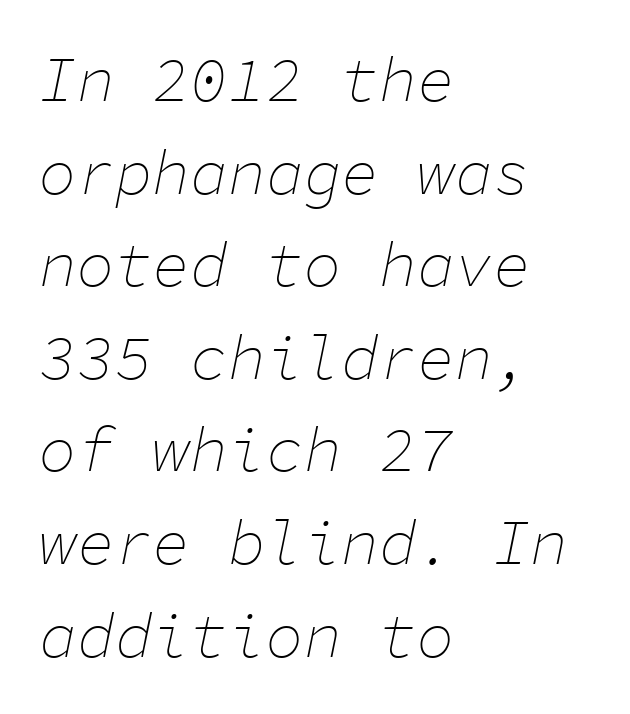
The image shows 63 px thin type, italic (leaning right), monospaced; set left-aligned, normal line spacing (1.47x), normal letter spacing, not underlined; low stroke contrast and a medium x-height.
